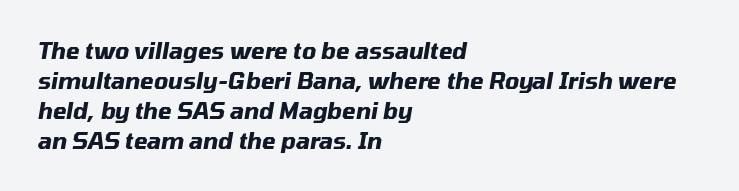
The image shows 22 px bold type, italic (leaning right); set left-aligned, normal line spacing (1.36x), normal letter spacing, not underlined.
